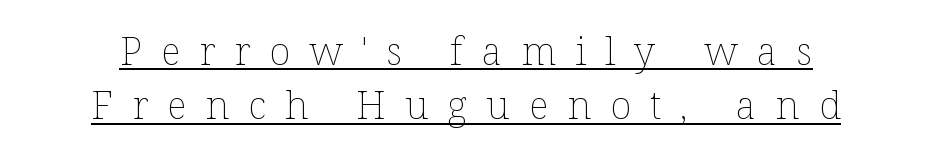
The image shows 39 px thin type, upright; set centered, normal line spacing (1.39x), unusually wide letter spacing (+0.49 em), underlined; low stroke contrast and a medium x-height.
